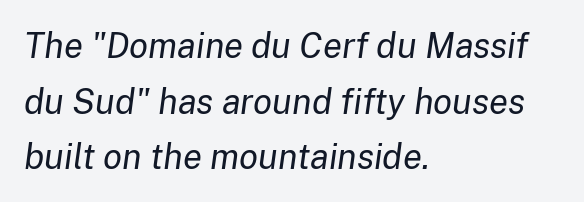
Q: Is the text bold? A: No.
Q: Is the text italic (slanted)? A: Yes, it leans right by about 8 degrees.
Q: Is the text underlined? A: No.
Q: How is the paragraph aligned? A: Left-aligned.
Q: Is the spacing between letters normal or unusually wide? A: Normal.
Q: Is the spacing between lines tight, normal or loose? A: Normal.
Q: Width (condensed, normal, or wide)? A: Normal.
Q: Stroke contrast? A: Low.
Q: x-height? A: Medium.
Q: Monospaced? A: No.
